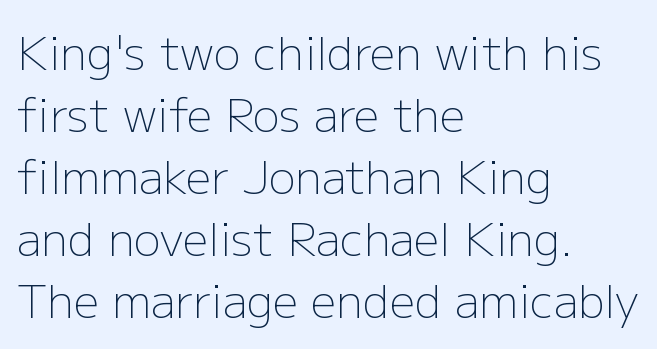
Q: Is the text bold? A: No.
Q: Is the text italic (slanted)? A: No, it is upright.
Q: Is the typeface a serif or a sans-serif typeface? A: Sans-serif.
Q: Is the text underlined? A: No.
Q: How is the paragraph aligned? A: Left-aligned.
Q: Is the spacing between letters normal or unusually wide? A: Normal.
Q: Is the spacing between lines tight, normal or loose? A: Normal.
Q: Width (condensed, normal, or wide)? A: Normal.
Q: Stroke contrast? A: Low.
Q: x-height? A: Medium.
Q: Monospaced? A: No.
